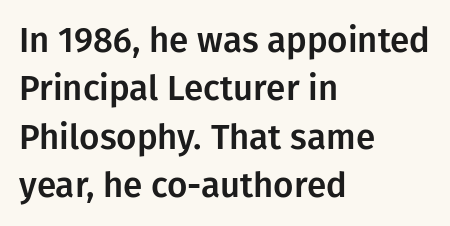
In terms of leading, this rendering sits right in the middle. Posture: vertical. Tracking value appears to be zero — textbook default spacing. Typeset ragged right — the left edge is the straight one. Underline: absent.
